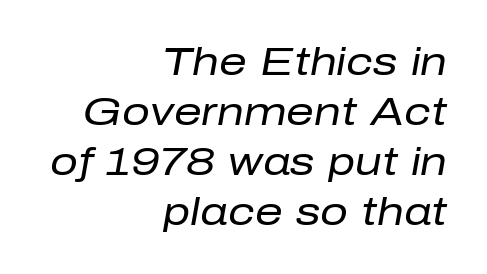
{"italic": "yes", "lean": "right", "slant_degrees": 10, "bold": "no", "weight": "regular", "width": "normal", "stroke_contrast": "low", "x_height": "medium", "monospaced": "no", "underline": "no", "align": "right", "line_spacing": "normal", "line_spacing_ratio": 1.28, "letter_spacing": "normal", "letter_spacing_em": 0.0, "glyph_px": 39}
